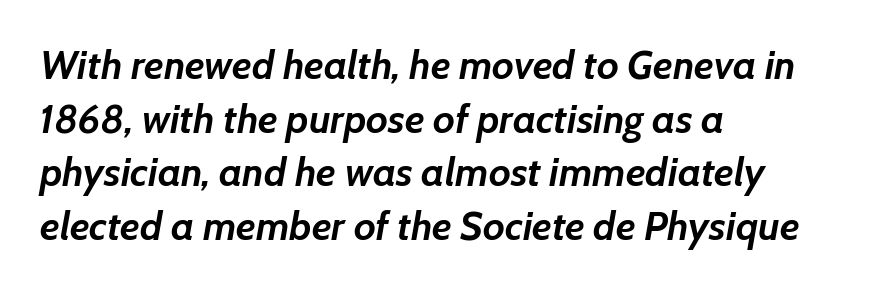
Proportional: the letters do not fall into vertical columns. Notice how the passage keeps a crisp vertical edge on the left only. Does the weight exceed regular? Yes, all the way to bold. These lines keep a tight, regular rhythm from letter to letter. Notice how descenders clear the ascenders below comfortably — that's standard leading. Each row of text sits above clean, open space.
